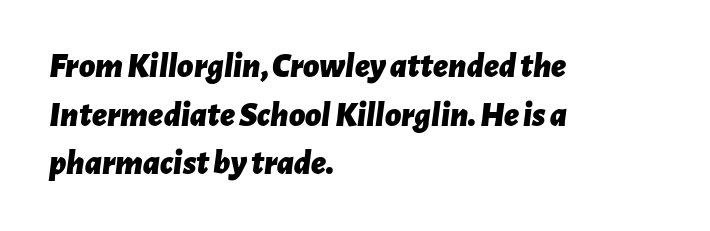
The image shows 35 px bold type, italic (leaning right); set left-aligned, normal line spacing (1.39x), normal letter spacing, not underlined; low stroke contrast and a medium x-height.
